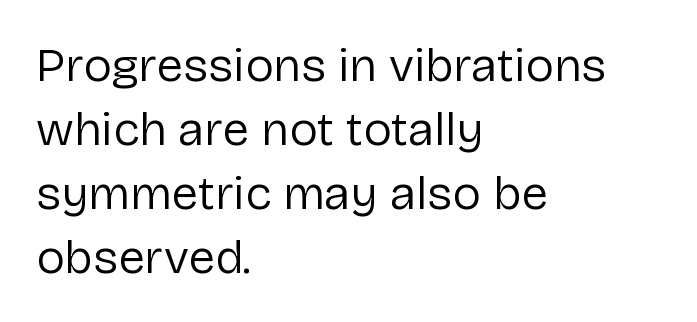
The tracking reads as untouched default to a designer's eye. Spacing verdict: proportional, widths tailored to each character. Evenly set lines give the paragraph a standard silhouette. Heft: none added — not bold.
